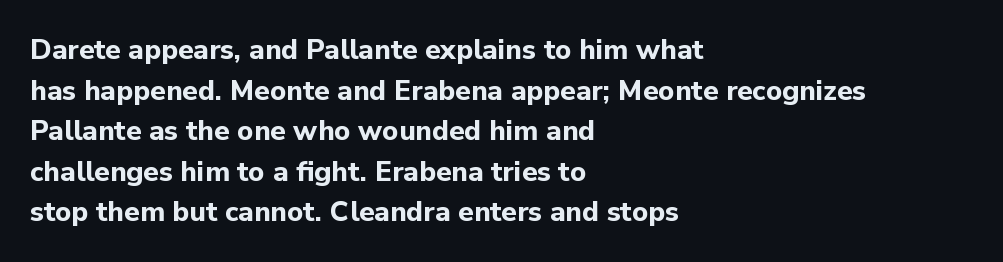
The image shows 28 px bold sans-serif type, upright; set left-aligned, normal line spacing (1.45x), normal letter spacing, not underlined; low stroke contrast and a medium x-height.
